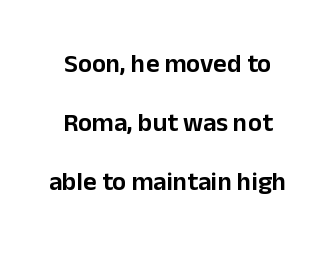
The image shows 26 px text type, upright; set loose line spacing (2.26x), normal letter spacing, not underlined.
